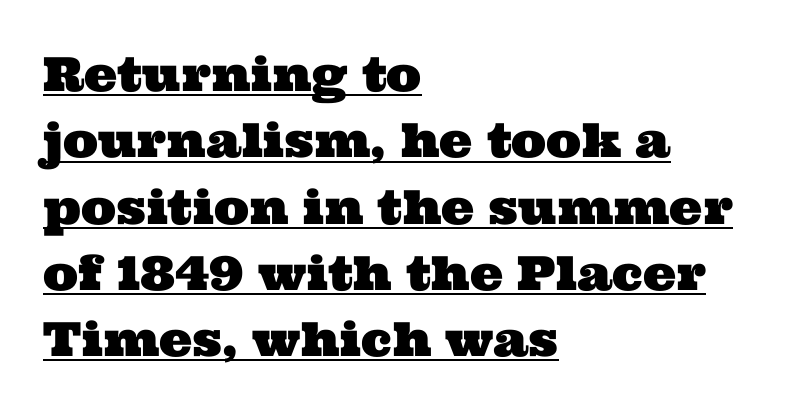
{"serif": "yes", "width": "wide", "stroke_contrast": "medium", "x_height": "medium", "monospaced": "no", "underline": "yes", "align": "left", "line_spacing": "normal", "line_spacing_ratio": 1.41, "letter_spacing": "normal", "letter_spacing_em": 0.0, "glyph_px": 47}
